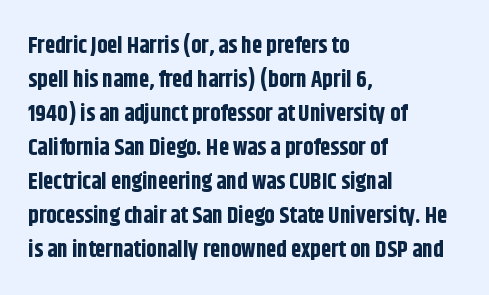
The strip under each line holds only bare page. How are the letters spaced? Ordinarily, with no added tracking. Line spacing here is normal. This rendering uses left alignment, leaving the right contour irregular. When letters stand straight like this, we call the style roman or upright. The rendering uses a bold face; every stroke is thick and dark.
